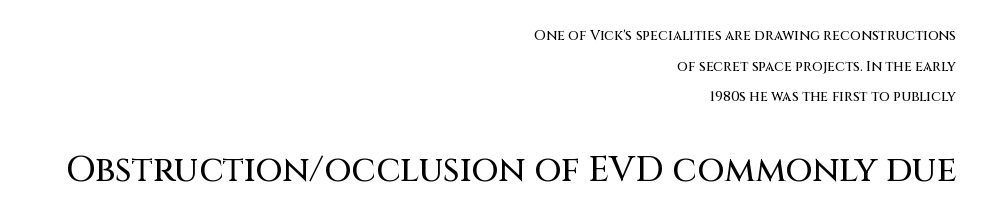
{"serif": "no", "italic": "no", "width": "normal", "stroke_contrast": "medium", "x_height": "large", "monospaced": "no", "underline": "no", "align": "right", "line_spacing": "loose", "line_spacing_ratio": 2.18, "letter_spacing": "normal", "letter_spacing_em": 0.0, "larger_block": "second", "size_ratio": 2.5, "glyph_px": 35}
